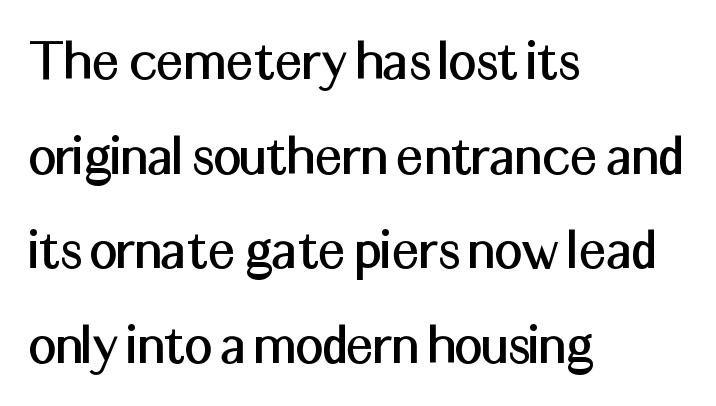
Reading down the column, the eye jumps a familiar distance to each next line. The face used here is a sans, in the tradition of grotesques and geometrics. The face used here is rendered with its standard letterfit. Horizontal alignment here is leftward, the default for most running prose.
